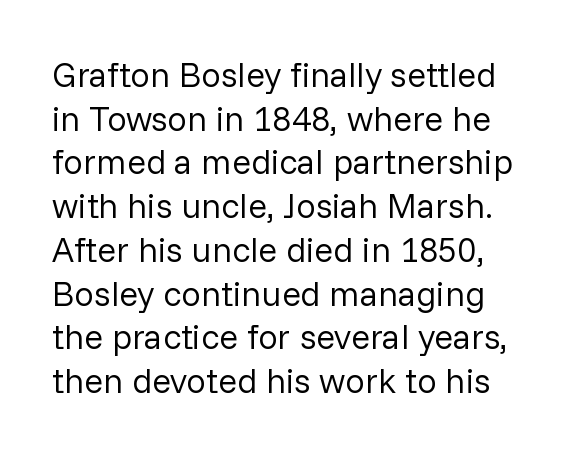
{"serif": "no", "italic": "no", "bold": "no", "weight": "regular", "width": "normal", "stroke_contrast": "low", "x_height": "medium", "monospaced": "no", "underline": "no", "line_spacing": "normal", "line_spacing_ratio": 1.25, "letter_spacing": "normal", "letter_spacing_em": 0.0, "glyph_px": 35}
